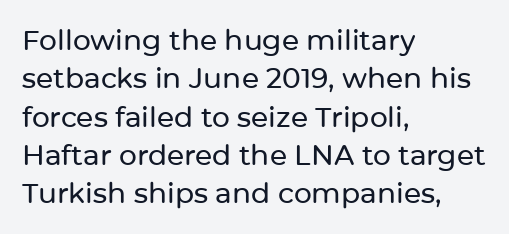
The image shows 28 px sans-serif type, upright; set left-aligned, normal line spacing (1.37x), normal letter spacing, not underlined; low stroke contrast and a medium x-height.
